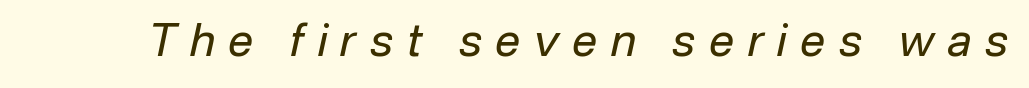
{"italic": "yes", "lean": "right", "slant_degrees": 12, "bold": "no", "weight": "regular", "width": "normal", "stroke_contrast": "low", "x_height": "medium", "monospaced": "no", "underline": "no", "letter_spacing": "wide", "letter_spacing_em": 0.3, "glyph_px": 45}
